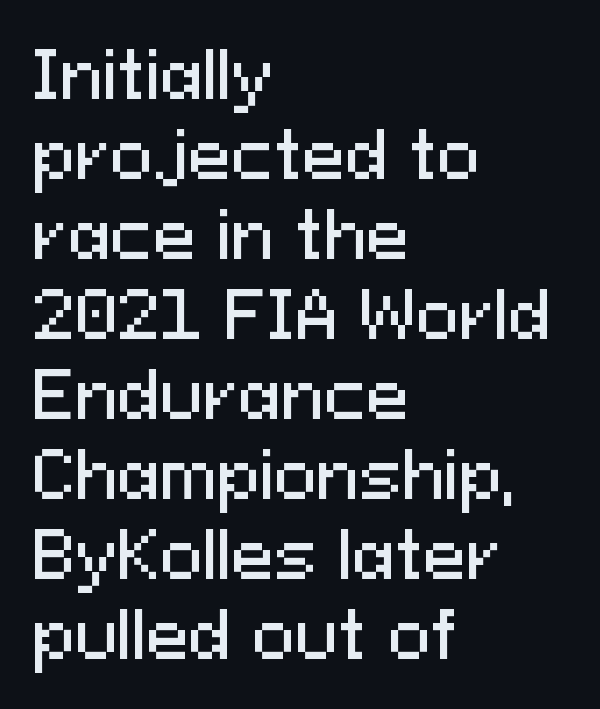
This rendering uses left alignment, leaving the right contour irregular. The passage shown is typed in a proportional face where columns would drift. Tracking here is standard; glyphs follow each other at the usual distance. In terms of posture, this sample is upright. The rows are spaced the way most documents space them.
